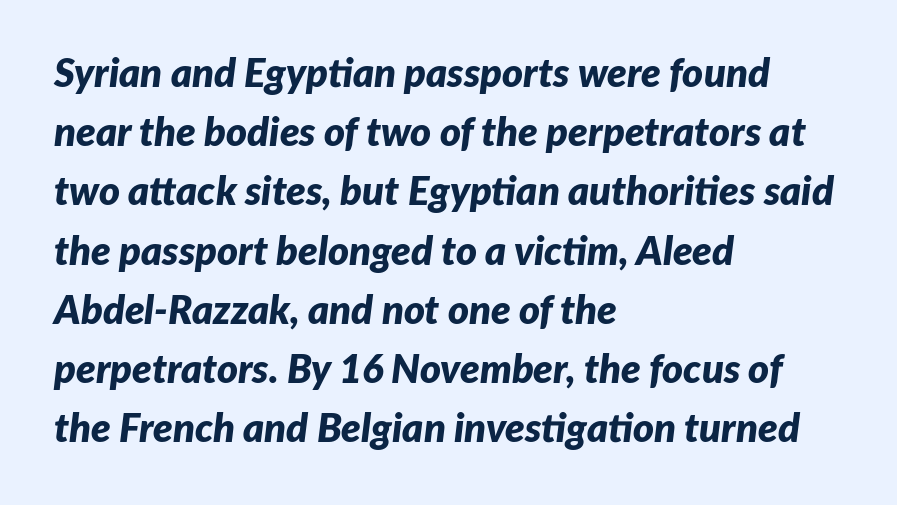
The passage shown is emphatically bold. What's the leading like? Ordinary, nothing unusual. Tracking value appears to be zero — textbook default spacing. Characters are canted at an angle relative to the baseline's perpendicular. Check the space under the baseline: it is left empty.
